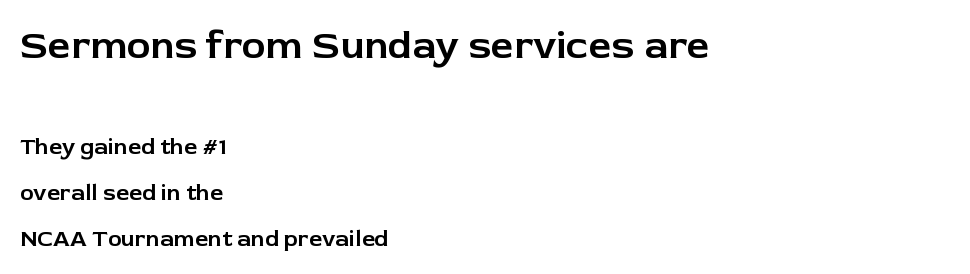
Successive baselines arrive slowly, with a big drop between each. The face used here is proportionally spaced, like ordinary book or web type. Quick note: underline off. A typesetter would label this face a sans.
